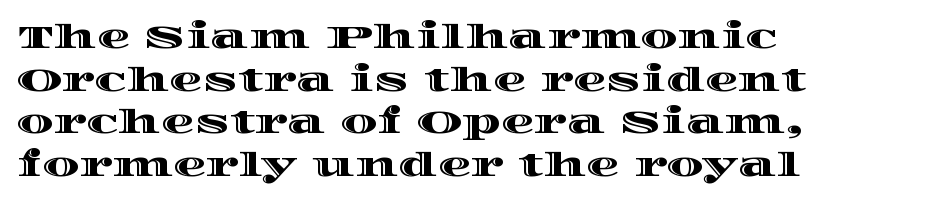
The image shows 33 px wide type, upright; set left-aligned, normal line spacing (1.29x), normal letter spacing, not underlined; a large x-height.
